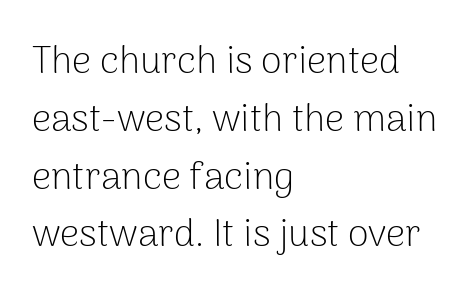
Q: Is the text bold? A: No.
Q: Is the text italic (slanted)? A: No, it is upright.
Q: Is the typeface a serif or a sans-serif typeface? A: Sans-serif.
Q: Is the text underlined? A: No.
Q: How is the paragraph aligned? A: Left-aligned.
Q: Is the spacing between letters normal or unusually wide? A: Normal.
Q: Is the spacing between lines tight, normal or loose? A: Normal.
Q: Width (condensed, normal, or wide)? A: Normal.
Q: Stroke contrast? A: Low.
Q: x-height? A: Medium.
Q: Monospaced? A: No.
